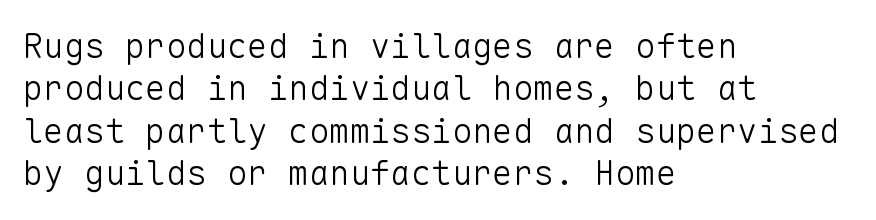
Q: Is the text bold? A: No.
Q: Is the text italic (slanted)? A: No, it is upright.
Q: Is the typeface a serif or a sans-serif typeface? A: Sans-serif.
Q: Is the text underlined? A: No.
Q: How is the paragraph aligned? A: Left-aligned.
Q: Is the spacing between letters normal or unusually wide? A: Normal.
Q: Is the spacing between lines tight, normal or loose? A: Normal.
Q: Width (condensed, normal, or wide)? A: Normal.
Q: Stroke contrast? A: Low.
Q: x-height? A: Medium.
Q: Monospaced? A: Yes.
